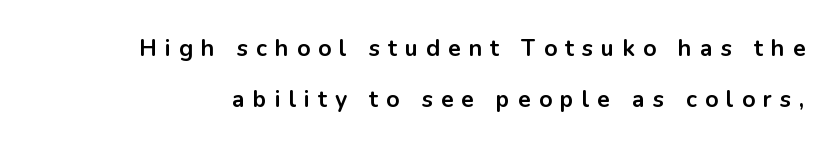
Q: Is the text bold? A: Yes.
Q: Is the text italic (slanted)? A: No, it is upright.
Q: Is the text underlined? A: No.
Q: Is the spacing between letters normal or unusually wide? A: Unusually wide.
Q: Is the spacing between lines tight, normal or loose? A: Loose.
